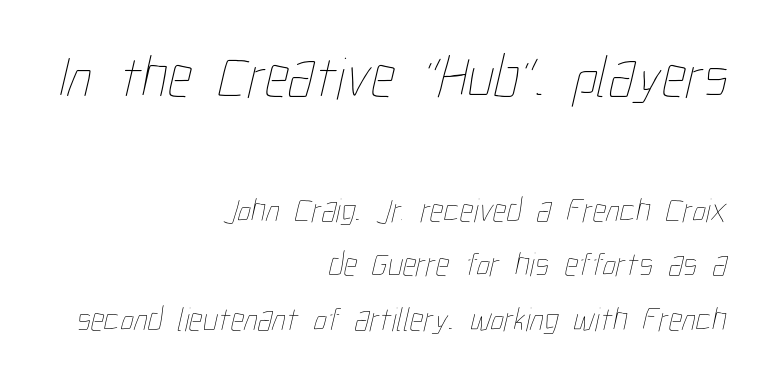
Q: Is the text bold? A: No.
Q: Is the text underlined? A: No.
Q: How is the paragraph aligned? A: Right-aligned.
Q: Is the spacing between letters normal or unusually wide? A: Normal.
Q: Is the spacing between lines tight, normal or loose? A: Normal.
Q: Which block of text is set in a larger size, the first (top) or the second (bottom)? A: The first (top) one.
Q: Width (condensed, normal, or wide)? A: Condensed.
Q: Stroke contrast? A: Low.
Q: x-height? A: Medium.
Q: Monospaced? A: No.
